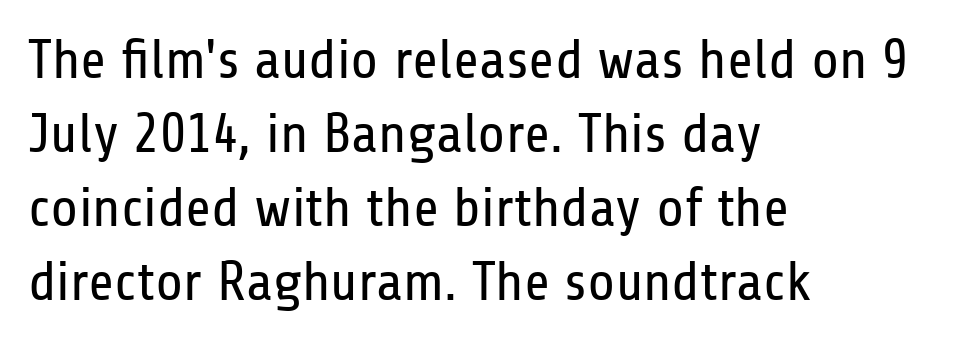
The axis of the letterforms is exactly vertical. Is this a fixed-width face? No — the glyphs have proportional, varying widths. Every row of glyphs begins at an identical x-position on the left. Ink coverage per letter is moderate at most. Is there much room between lines? A standard amount, neither cramped nor airy. Beneath every word, the page is bare.
